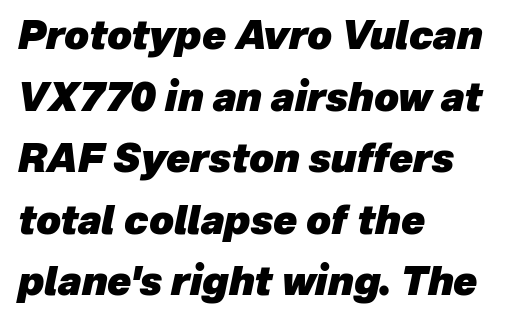
The image shows 39 px heavy type, italic (leaning right); set left-aligned, normal line spacing (1.58x), normal letter spacing, not underlined; low stroke contrast and a medium x-height.
